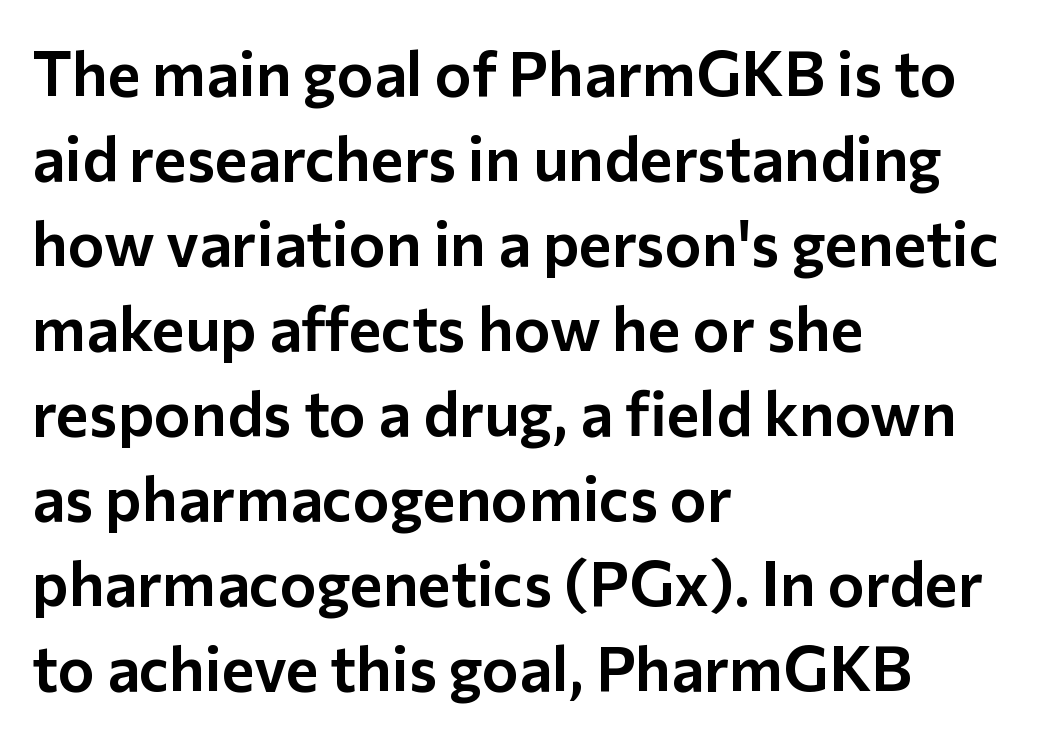
The image shows 62 px sans-serif type, upright; set left-aligned, normal line spacing (1.37x), normal letter spacing, not underlined; low stroke contrast and a medium x-height.
